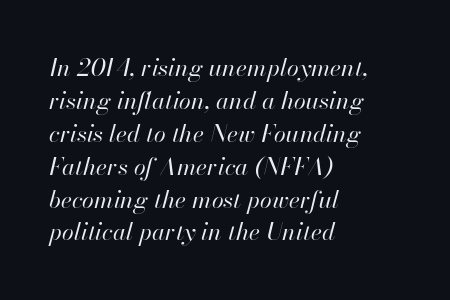
{"italic": "yes", "lean": "right", "slant_degrees": 13, "bold": "no", "underline": "no", "align": "left", "line_spacing": "normal", "line_spacing_ratio": 1.37, "letter_spacing": "normal", "letter_spacing_em": 0.0, "glyph_px": 24}
